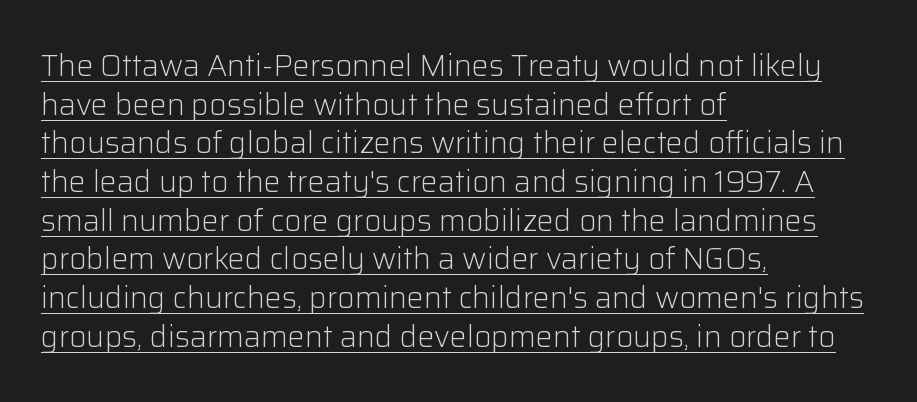
Students, observe: this is what conventionally led text looks like. Think of a printed novel: that variable character pitch is what you see here. Does the lettering tilt? It doesn't — this is upright. Default kerning and tracking; the words read as compact shapes.
